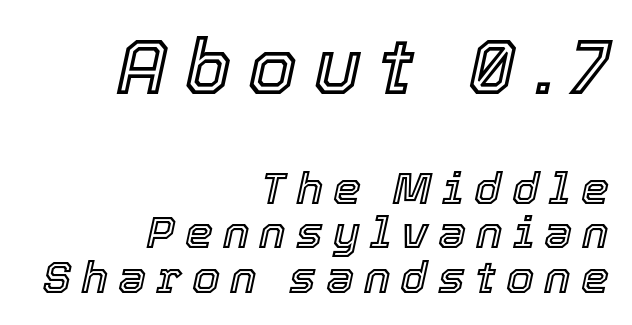
A student would call this right alignment; a typographer would say flush right, rag left. The baseline area is clear. These lines are rendered in a variable-pitch font. This sample uses an oblique cut, with every glyph tilted off the vertical.
